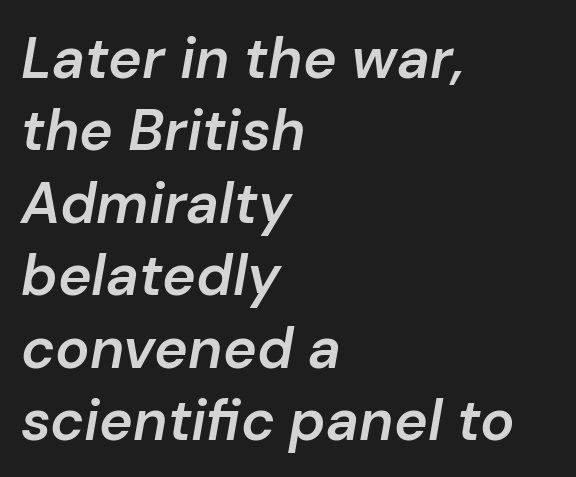
Varying glyph widths throughout — classic text-font behaviour. As a designer I'd log this as weight 600, semibold. Short note: letters normally spaced. The typesetter chose a ragged-right arrangement here. An italicized treatment has been applied to the whole sample.
